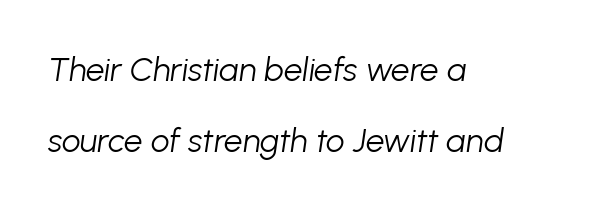
{"italic": "yes", "lean": "right", "slant_degrees": 8, "bold": "no", "weight": "light", "width": "normal", "stroke_contrast": "low", "x_height": "medium", "monospaced": "no", "underline": "no", "align": "left", "line_spacing": "loose", "line_spacing_ratio": 2.16, "letter_spacing": "normal", "letter_spacing_em": 0.0, "glyph_px": 33}
